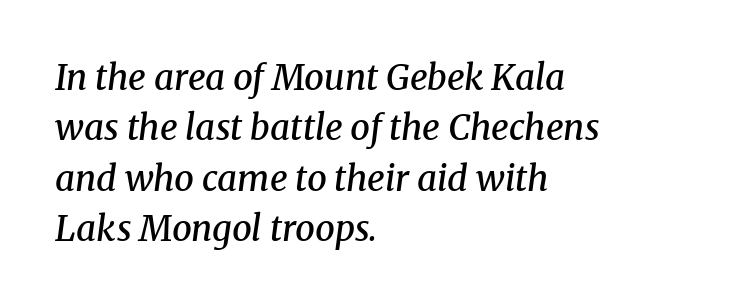
The text was rendered using a seriffed face with decorative stroke endings. These lines keep a tight, regular rhythm from letter to letter. Underlining? Definitely not there. An italicized treatment has been applied to the whole sample. The characters look somewhat weighty, a semibold short of true bold.
